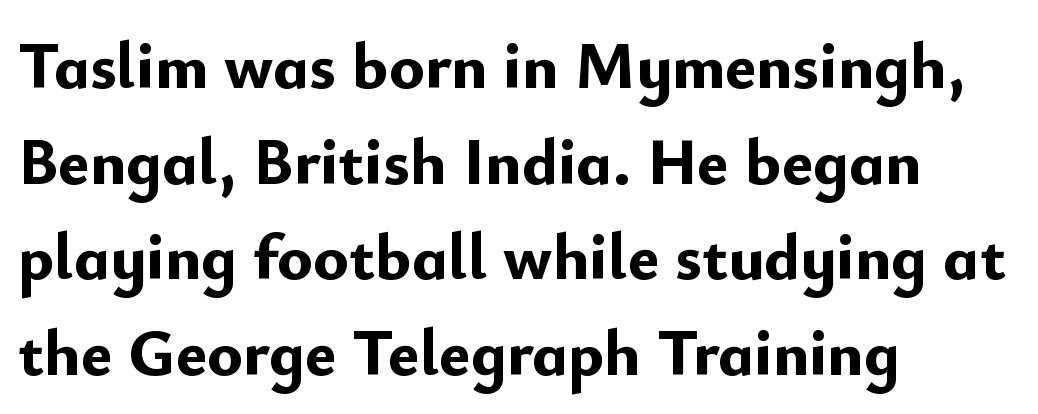
{"serif": "no", "italic": "no", "bold": "yes", "weight": "bold", "width": "normal", "stroke_contrast": "low", "x_height": "small", "monospaced": "no", "underline": "no", "align": "left", "line_spacing": "normal", "line_spacing_ratio": 1.45, "letter_spacing": "normal", "letter_spacing_em": 0.0, "glyph_px": 66}
